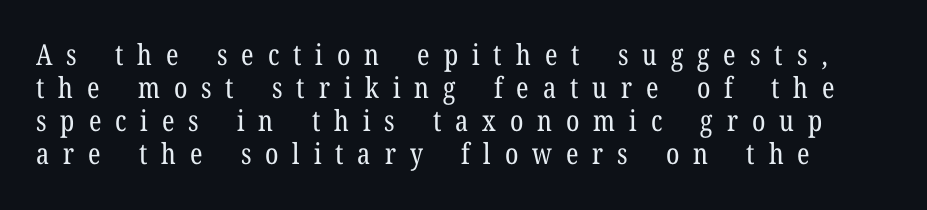
Q: Is the text bold? A: No.
Q: Is the text italic (slanted)? A: No, it is upright.
Q: Is the typeface a serif or a sans-serif typeface? A: Serif.
Q: Is the text underlined? A: No.
Q: Is the spacing between letters normal or unusually wide? A: Unusually wide.
Q: Is the spacing between lines tight, normal or loose? A: Tight.
Q: Width (condensed, normal, or wide)? A: Condensed.
Q: Stroke contrast? A: Low.
Q: x-height? A: Medium.
Q: Monospaced? A: No.
